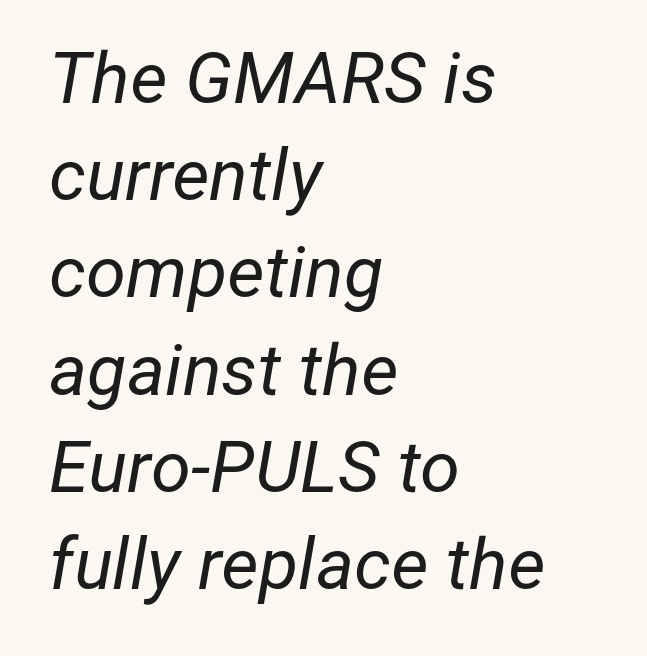
Q: Is the text bold? A: No.
Q: Is the text italic (slanted)? A: Yes, it leans right by about 12 degrees.
Q: Is the text underlined? A: No.
Q: How is the paragraph aligned? A: Left-aligned.
Q: Is the spacing between letters normal or unusually wide? A: Normal.
Q: Is the spacing between lines tight, normal or loose? A: Normal.
Q: Width (condensed, normal, or wide)? A: Normal.
Q: Stroke contrast? A: Low.
Q: x-height? A: Medium.
Q: Monospaced? A: No.
